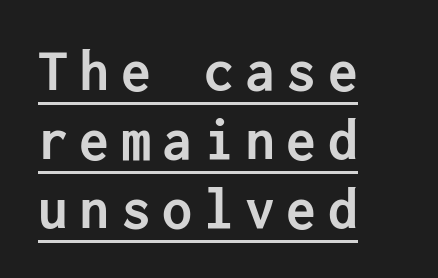
Q: Is the text bold? A: Yes.
Q: Is the text italic (slanted)? A: No, it is upright.
Q: Is the typeface a serif or a sans-serif typeface? A: Sans-serif.
Q: Is the text underlined? A: Yes.
Q: How is the paragraph aligned? A: Left-aligned.
Q: Is the spacing between lines tight, normal or loose? A: Tight.
Q: Width (condensed, normal, or wide)? A: Normal.
Q: Stroke contrast? A: Low.
Q: x-height? A: Medium.
